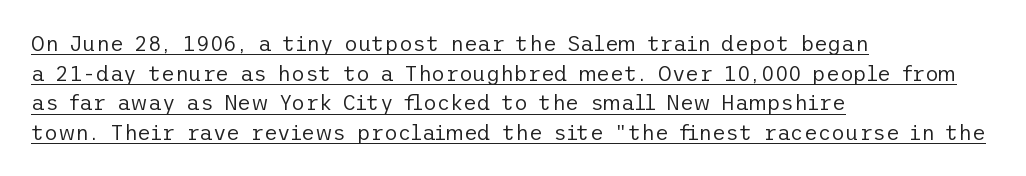
The image shows 21 px text type, upright; set left-aligned, normal line spacing (1.41x), normal letter spacing, underlined.
